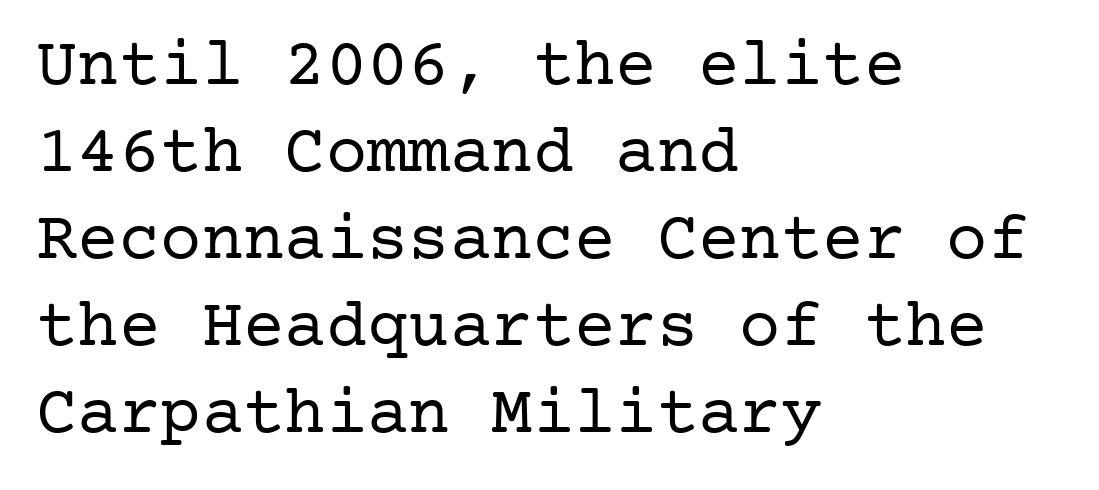
Q: Is the text bold? A: No.
Q: Is the text italic (slanted)? A: No, it is upright.
Q: Is the typeface a serif or a sans-serif typeface? A: Serif.
Q: Is the text underlined? A: No.
Q: How is the paragraph aligned? A: Left-aligned.
Q: Is the spacing between letters normal or unusually wide? A: Normal.
Q: Is the spacing between lines tight, normal or loose? A: Normal.
Q: Width (condensed, normal, or wide)? A: Normal.
Q: Stroke contrast? A: Low.
Q: x-height? A: Medium.
